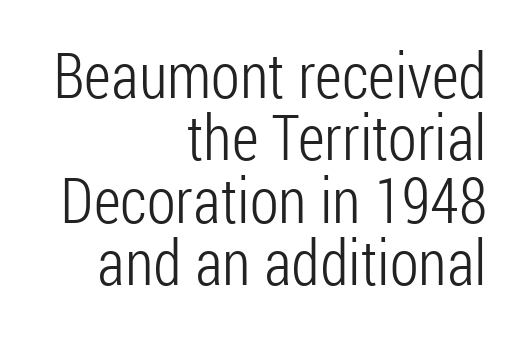
Q: Is the text bold? A: No.
Q: Is the text italic (slanted)? A: No, it is upright.
Q: Is the typeface a serif or a sans-serif typeface? A: Sans-serif.
Q: Is the text underlined? A: No.
Q: How is the paragraph aligned? A: Right-aligned.
Q: Is the spacing between letters normal or unusually wide? A: Normal.
Q: Is the spacing between lines tight, normal or loose? A: Tight.
Q: Width (condensed, normal, or wide)? A: Condensed.
Q: Stroke contrast? A: Low.
Q: x-height? A: Medium.
Q: Monospaced? A: No.
